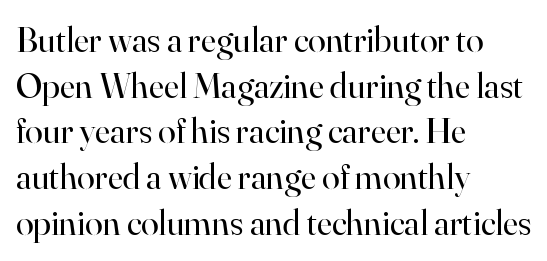
Q: Is the text bold? A: No.
Q: Is the text italic (slanted)? A: No, it is upright.
Q: Is the typeface a serif or a sans-serif typeface? A: Serif.
Q: Is the text underlined? A: No.
Q: How is the paragraph aligned? A: Left-aligned.
Q: Is the spacing between letters normal or unusually wide? A: Normal.
Q: Is the spacing between lines tight, normal or loose? A: Normal.
Q: Width (condensed, normal, or wide)? A: Normal.
Q: Stroke contrast? A: High.
Q: x-height? A: Small.
Q: Monospaced? A: No.
